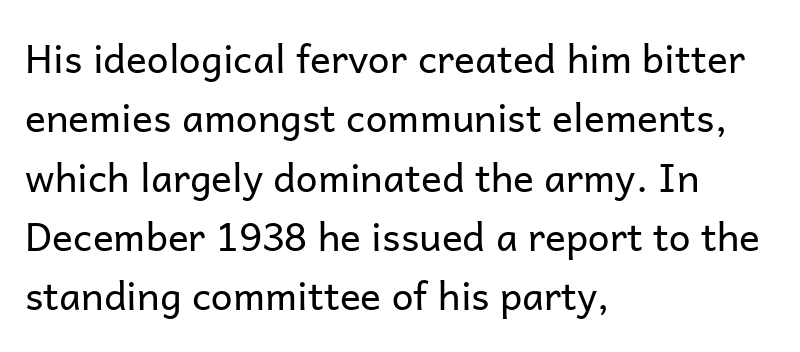
The image shows 39 px regular-weight sans-serif type, upright; set left-aligned, normal line spacing (1.52x), normal letter spacing, not underlined; low stroke contrast and a medium x-height.
